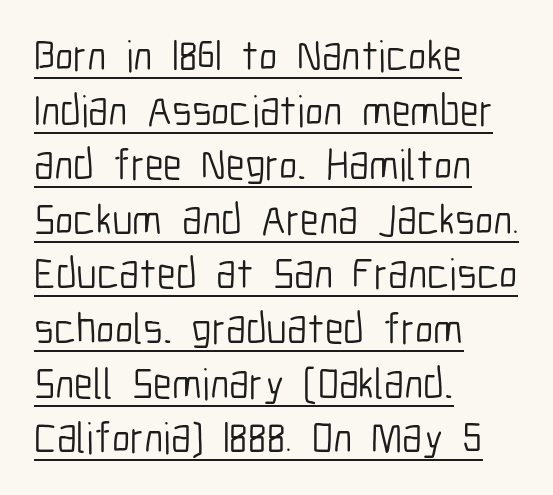
Does extra space separate the letters? No, they use regular spacing. The letters look calm and open, with moderate or lighter stems. A typesetter would mark this as roman, not italic. Does a line run under the words? Yes, clearly. A student would call this left alignment; a typographer would say flush left, rag right. Is this a fixed-width face? No — the glyphs have proportional, varying widths.
